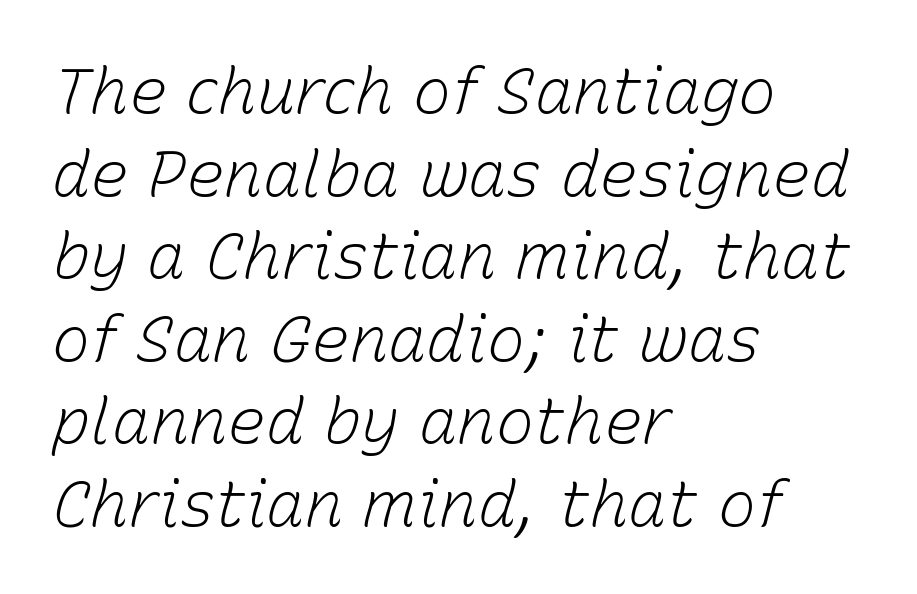
The image shows 64 px light type, italic (leaning right); set left-aligned, normal line spacing (1.29x), normal letter spacing, not underlined; low stroke contrast and a medium x-height.
